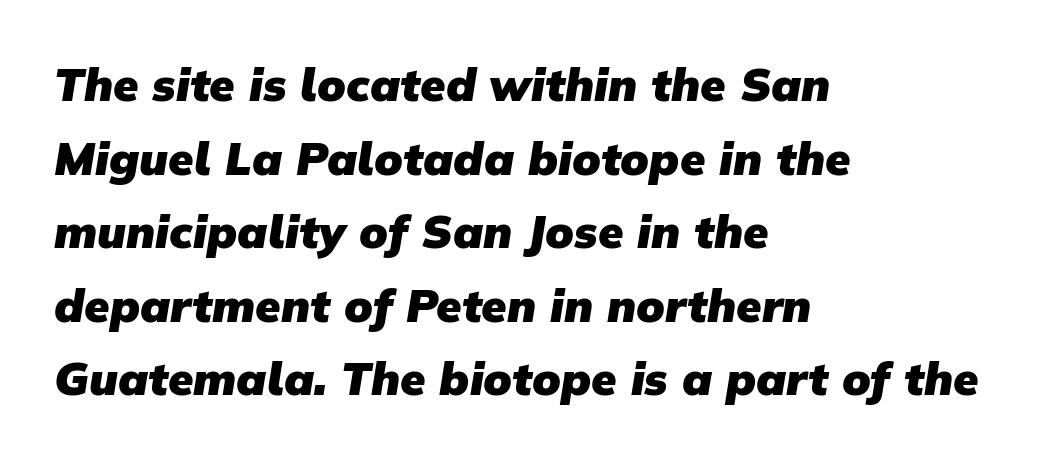
Q: Is the text bold? A: Yes.
Q: Is the typeface a serif or a sans-serif typeface? A: Sans-serif.
Q: Is the text underlined? A: No.
Q: How is the paragraph aligned? A: Left-aligned.
Q: Is the spacing between letters normal or unusually wide? A: Normal.
Q: Is the spacing between lines tight, normal or loose? A: Normal.
Q: Width (condensed, normal, or wide)? A: Normal.
Q: Stroke contrast? A: Low.
Q: x-height? A: Medium.
Q: Monospaced? A: No.
